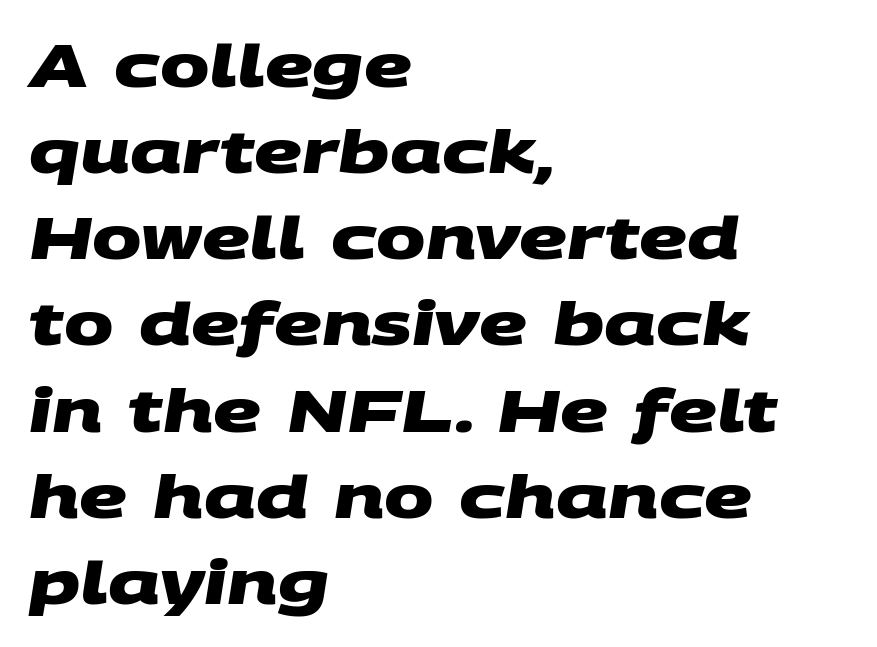
Honestly, the row spacing looks completely unremarkable. Leftover space on each line is placed entirely after the last word. Standard letterfit; no display-style spreading of the glyphs. The sample has been set heavy, in full bold.
